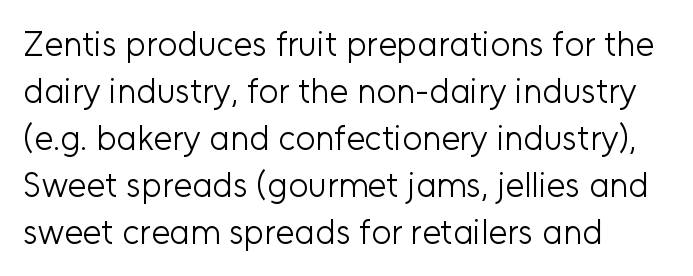
The image shows 34 px light sans-serif type, upright; set left-aligned, normal line spacing (1.38x), normal letter spacing, not underlined; low stroke contrast and a medium x-height.
